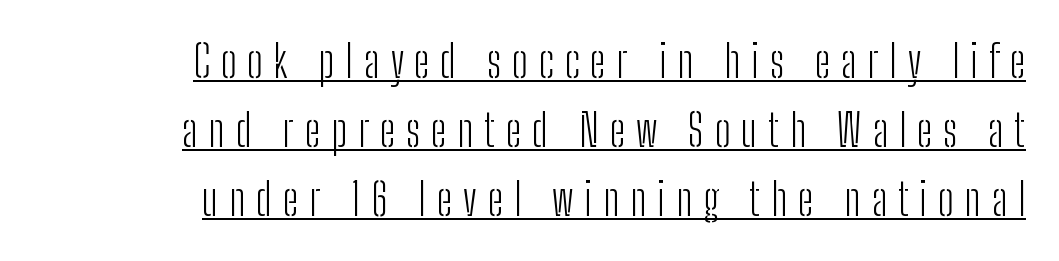
The image shows 44 px light, condensed sans-serif type, upright; set right-aligned, normal line spacing (1.57x), unusually wide letter spacing (+0.25 em), underlined; low stroke contrast and a medium x-height.
